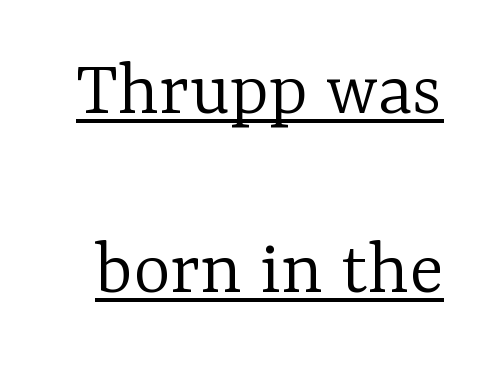
The image shows 80 px light serif type, upright; set loose line spacing (2.24x), normal letter spacing, underlined; low stroke contrast and a medium x-height.
